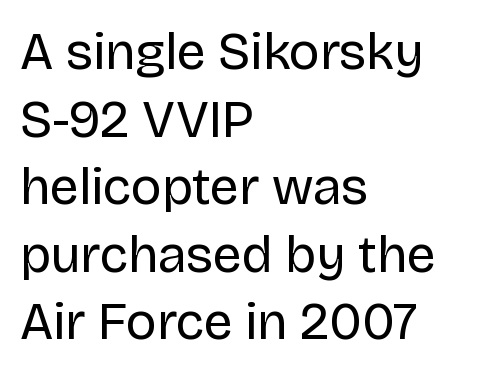
Q: Is the text bold? A: No.
Q: Is the text italic (slanted)? A: No, it is upright.
Q: Is the typeface a serif or a sans-serif typeface? A: Sans-serif.
Q: Is the text underlined? A: No.
Q: How is the paragraph aligned? A: Left-aligned.
Q: Is the spacing between letters normal or unusually wide? A: Normal.
Q: Is the spacing between lines tight, normal or loose? A: Normal.
Q: Width (condensed, normal, or wide)? A: Normal.
Q: Stroke contrast? A: Low.
Q: x-height? A: Large.
Q: Monospaced? A: No.
